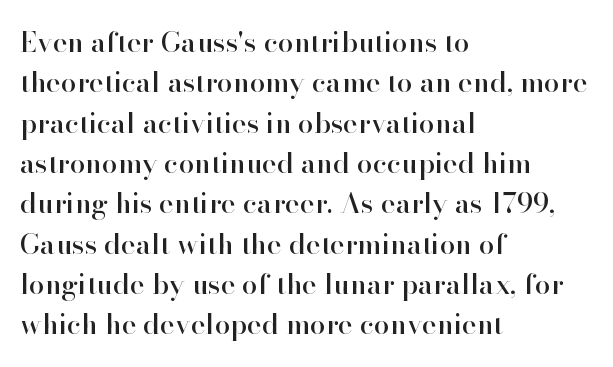
Vertically, the passage feels balanced, rows spaced as you'd expect. Is this a fixed-width face? No — the glyphs have proportional, varying widths. The letters stand straight up with perfectly vertical stems. Honestly, the letter spacing is just normal — you wouldn't notice it.
